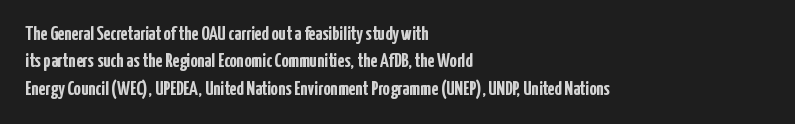
{"italic": "no", "bold": "yes", "underline": "no", "align": "left", "line_spacing": "normal", "line_spacing_ratio": 1.37, "letter_spacing": "normal", "letter_spacing_em": 0.0, "glyph_px": 20}
